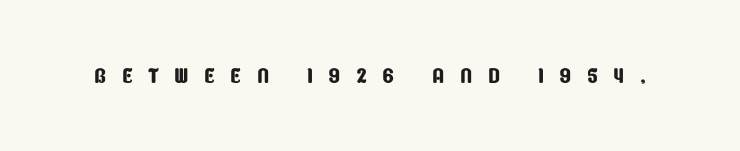
Q: Is the typeface a serif or a sans-serif typeface? A: Sans-serif.
Q: Is the text underlined? A: No.
Q: Is the spacing between letters normal or unusually wide? A: Unusually wide.
Q: Width (condensed, normal, or wide)? A: Condensed.
Q: Stroke contrast? A: Low.
Q: x-height? A: Large.
Q: Monospaced? A: No.
